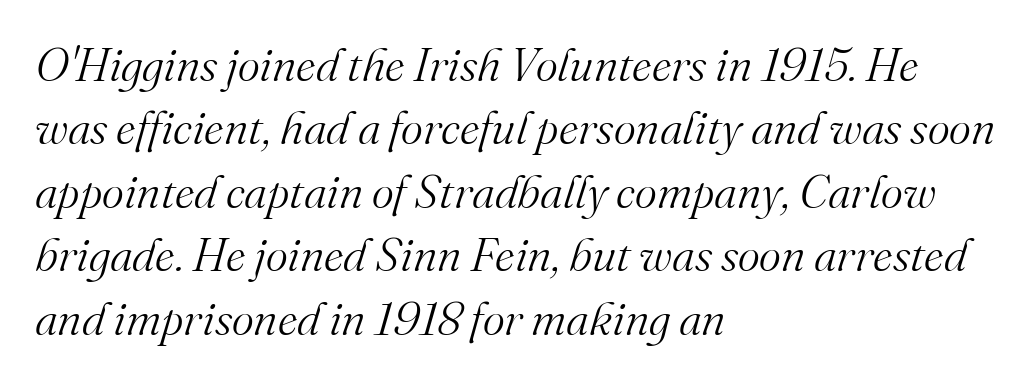
The image shows 47 px light serif type, italic (leaning right); set left-aligned, normal line spacing (1.35x), normal letter spacing, not underlined; medium stroke contrast and a small x-height.
